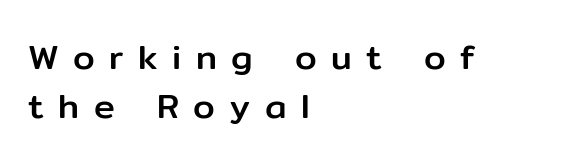
Q: Is the text italic (slanted)? A: No, it is upright.
Q: Is the typeface a serif or a sans-serif typeface? A: Sans-serif.
Q: Is the text underlined? A: No.
Q: How is the paragraph aligned? A: Left-aligned.
Q: Is the spacing between letters normal or unusually wide? A: Unusually wide.
Q: Is the spacing between lines tight, normal or loose? A: Normal.
Q: Width (condensed, normal, or wide)? A: Normal.
Q: Stroke contrast? A: Low.
Q: x-height? A: Medium.
Q: Monospaced? A: No.
